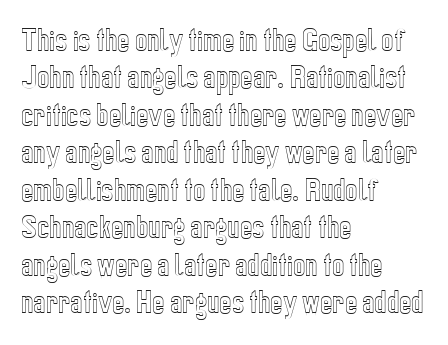
The image shows 26 px text type, upright; set left-aligned, normal line spacing (1.44x), normal letter spacing, not underlined.
